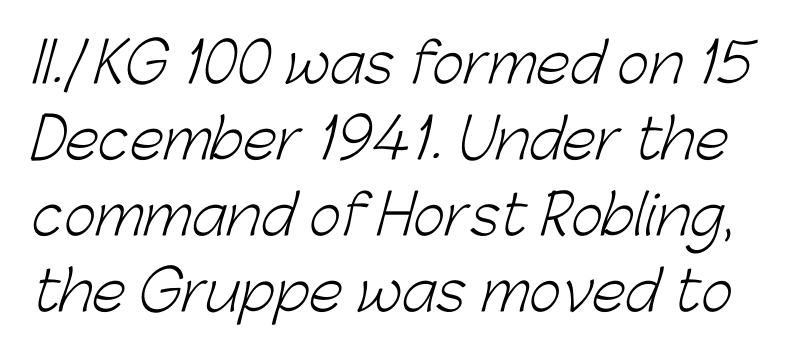
The image shows 55 px light sans-serif type; set normal line spacing (1.38x), normal letter spacing, not underlined; low stroke contrast and a medium x-height.
